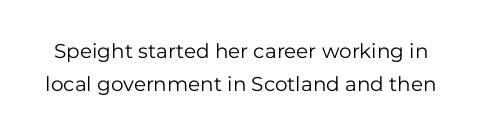
The image shows 20 px text type, upright; set normal line spacing (1.65x), normal letter spacing, not underlined.
